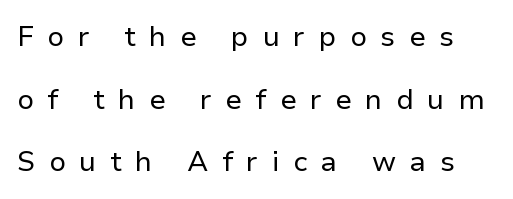
Check the space under the baseline: it is left empty. Character widths vary here, with narrow letters taking less room than wide ones. Students, note that the glyphs here are deliberately spaced far apart. Unlike a traditional serif, this face leaves its strokes unadorned. Every stem runs plumb, perpendicular to the baseline. Nothing heavy about these letters — not bold at all.
